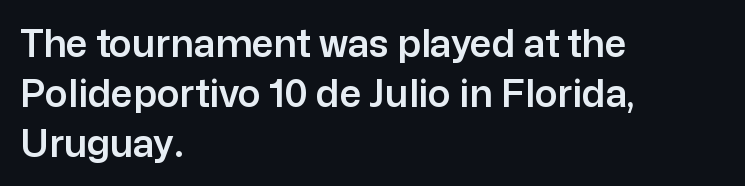
{"serif": "no", "italic": "no", "width": "normal", "stroke_contrast": "low", "x_height": "medium", "monospaced": "no", "underline": "no", "align": "left", "line_spacing": "normal", "line_spacing_ratio": 1.31, "letter_spacing": "normal", "letter_spacing_em": 0.0, "glyph_px": 38}
